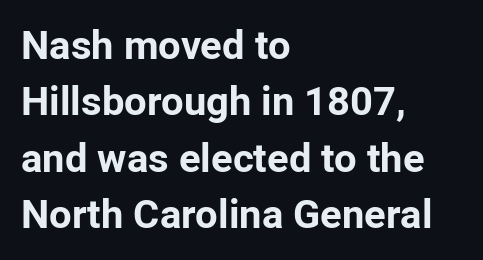
{"serif": "no", "italic": "no", "bold": "yes", "weight": "bold", "width": "normal", "stroke_contrast": "low", "x_height": "medium", "monospaced": "no", "underline": "no", "align": "left", "line_spacing": "normal", "line_spacing_ratio": 1.41, "letter_spacing": "normal", "letter_spacing_em": 0.0, "glyph_px": 40}
